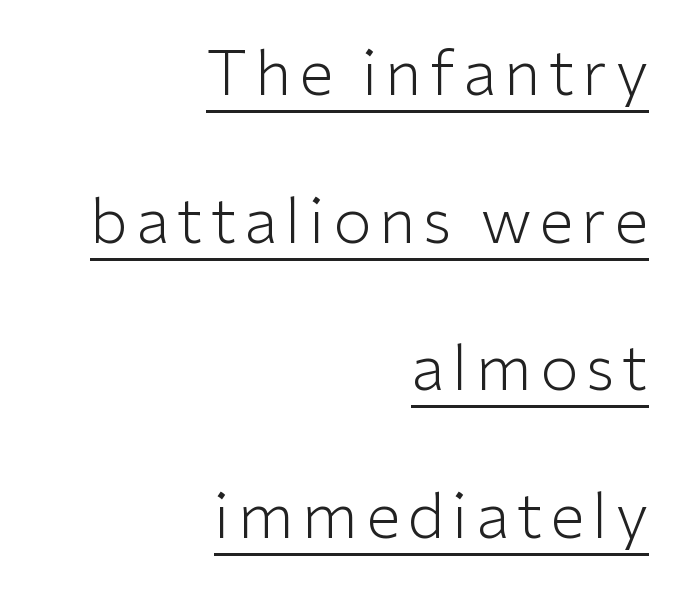
{"serif": "no", "italic": "no", "bold": "no", "weight": "light", "width": "normal", "stroke_contrast": "low", "x_height": "medium", "monospaced": "no", "underline": "yes", "align": "right", "line_spacing": "loose", "line_spacing_ratio": 2.38, "glyph_px": 62}
